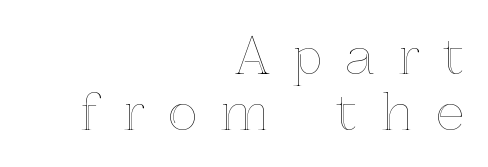
Nobody drew a line under any word here. This rendering widens character spacing well past its baseline value. Students, observe: this is what under-led, compact text looks like. Horizontal alignment here is rightward, an uncommon choice for prose.
